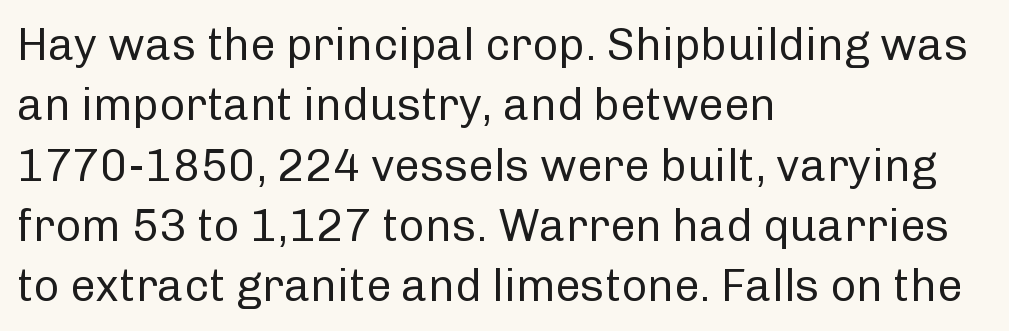
Q: Is the text bold? A: No.
Q: Is the text italic (slanted)? A: No, it is upright.
Q: Is the typeface a serif or a sans-serif typeface? A: Sans-serif.
Q: Is the text underlined? A: No.
Q: How is the paragraph aligned? A: Left-aligned.
Q: Is the spacing between letters normal or unusually wide? A: Normal.
Q: Is the spacing between lines tight, normal or loose? A: Normal.
Q: Width (condensed, normal, or wide)? A: Normal.
Q: Stroke contrast? A: Low.
Q: x-height? A: Medium.
Q: Monospaced? A: No.
